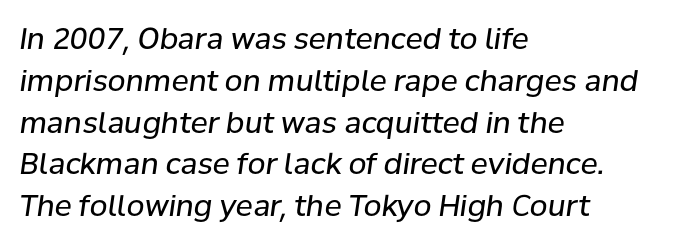
Q: Is the text bold? A: No.
Q: Is the text italic (slanted)? A: Yes, it leans right by about 8 degrees.
Q: Is the text underlined? A: No.
Q: How is the paragraph aligned? A: Left-aligned.
Q: Is the spacing between letters normal or unusually wide? A: Normal.
Q: Is the spacing between lines tight, normal or loose? A: Normal.
Q: Width (condensed, normal, or wide)? A: Normal.
Q: Stroke contrast? A: Low.
Q: x-height? A: Medium.
Q: Monospaced? A: No.
